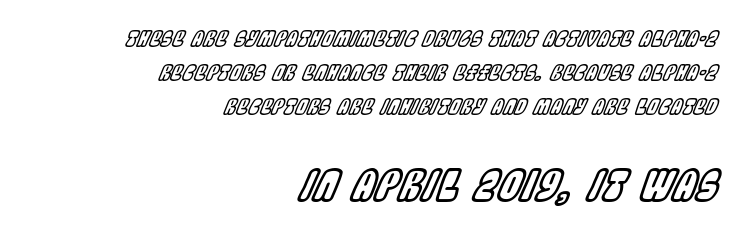
This block has exactly the height ordinary leading produces. This sample has the flowing, uneven cadence of proportional lettering. There is no visible air inserted between adjacent glyphs. Top chunk: small. Bottom chunk: large.
